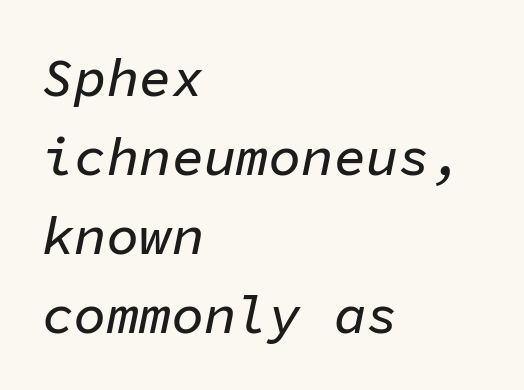
Q: Is the text italic (slanted)? A: Yes, it leans right by about 11 degrees.
Q: Is the text underlined? A: No.
Q: How is the paragraph aligned? A: Left-aligned.
Q: Is the spacing between letters normal or unusually wide? A: Normal.
Q: Is the spacing between lines tight, normal or loose? A: Normal.
Q: Width (condensed, normal, or wide)? A: Normal.
Q: Stroke contrast? A: Low.
Q: x-height? A: Medium.
Q: Monospaced? A: Yes.
